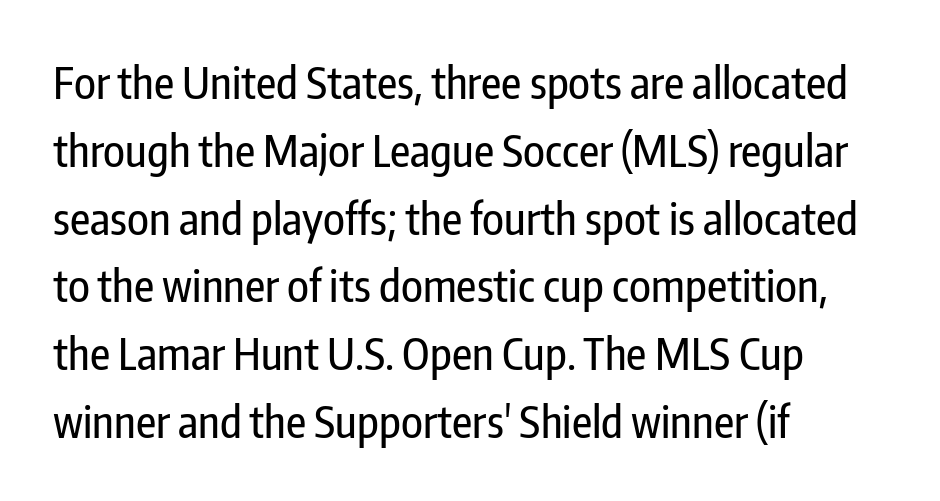
The image shows 44 px condensed sans-serif type, upright; set left-aligned, normal line spacing (1.54x), normal letter spacing, not underlined; low stroke contrast and a medium x-height.
